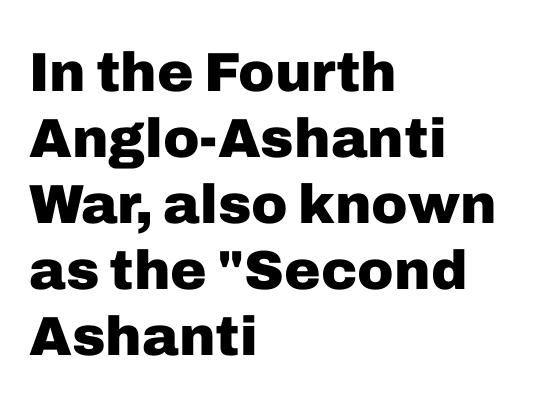
The image shows 55 px heavy sans-serif type, upright; set left-aligned, line spacing 1.2x, normal letter spacing, not underlined; low stroke contrast and a medium x-height.
